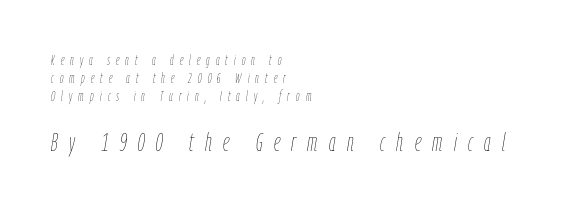
The rendering inserts visible extra space after every character. Counters stay open thanks to moderate or lighter strokes. A classic flush-left, rag-right setting is used for this passage. Rule under the text: the space is simply empty. Successive baselines arrive at the customary interval. Small over large — that's the arrangement of the two blocks here.
